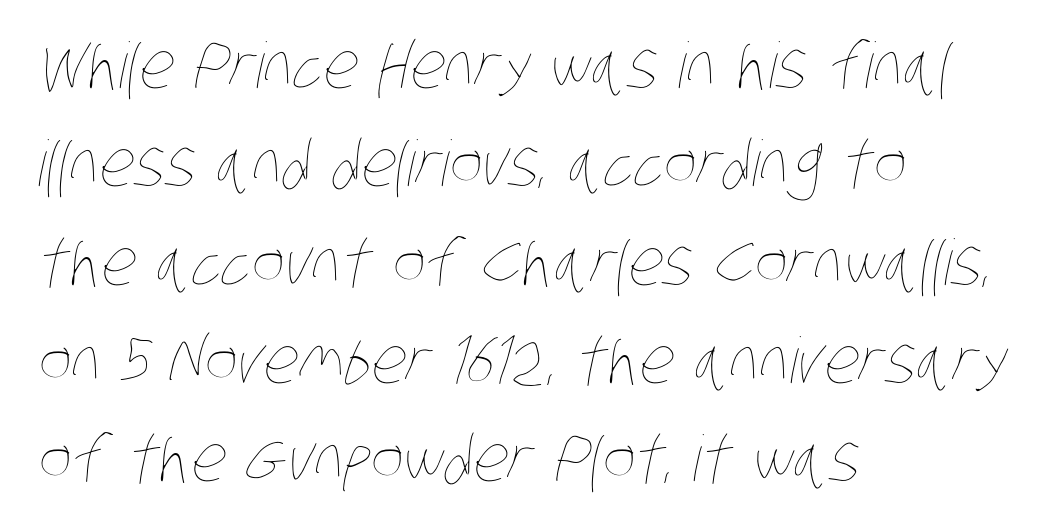
The font is comparable to plain body text, perhaps lighter. Observe the ordinary spacing: letters are neighbours, not strangers. The leading is moderate, giving the passage an even texture. Do the characters align in a grid? No, the font is proportional. Does the copy run flush right? No — it runs flush left.
